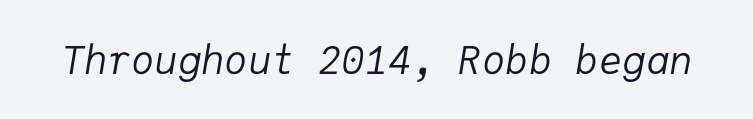
Bold? No — there's no thickening of the strokes. Nobody touched the tracking dial on this one. When letters slant like this, we call the style italic. Every character here occupies the same horizontal width, giving the sample a typewriter-like rhythm. The space beneath each line is pristine and unruled.
